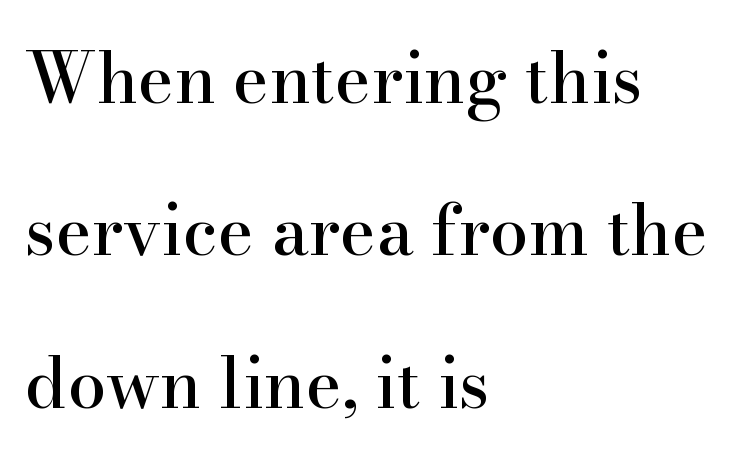
Q: Is the text italic (slanted)? A: No, it is upright.
Q: Is the typeface a serif or a sans-serif typeface? A: Serif.
Q: Is the text underlined? A: No.
Q: How is the paragraph aligned? A: Left-aligned.
Q: Is the spacing between letters normal or unusually wide? A: Normal.
Q: Is the spacing between lines tight, normal or loose? A: Loose.
Q: Width (condensed, normal, or wide)? A: Normal.
Q: Stroke contrast? A: High.
Q: x-height? A: Small.
Q: Monospaced? A: No.
